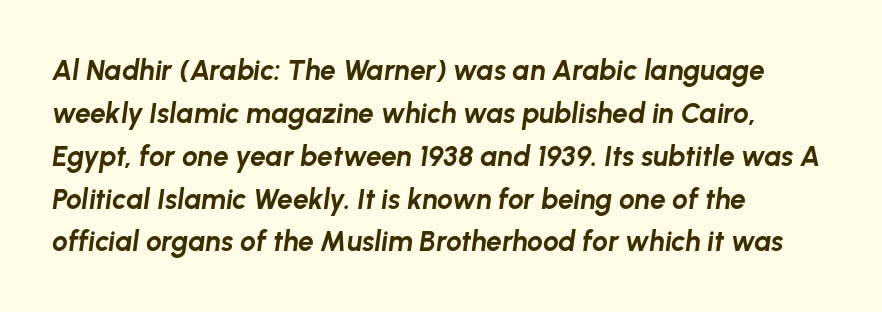
Q: Is the text bold? A: Yes.
Q: Is the text italic (slanted)? A: Yes, it leans right by about 8 degrees.
Q: Is the text underlined? A: No.
Q: How is the paragraph aligned? A: Left-aligned.
Q: Is the spacing between letters normal or unusually wide? A: Normal.
Q: Is the spacing between lines tight, normal or loose? A: Normal.
Q: Width (condensed, normal, or wide)? A: Normal.
Q: Stroke contrast? A: Low.
Q: x-height? A: Medium.
Q: Monospaced? A: No.
